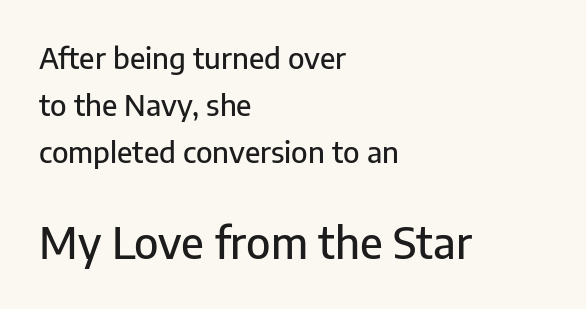
{"serif": "no", "italic": "no", "width": "normal", "stroke_contrast": "low", "x_height": "medium", "monospaced": "no", "underline": "no", "align": "left", "line_spacing": "normal", "line_spacing_ratio": 1.62, "letter_spacing": "normal", "letter_spacing_em": 0.0, "larger_block": "second", "size_ratio": 1.48, "glyph_px": 43}
